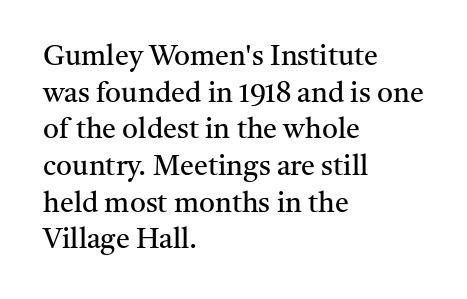
The image shows 28 px regular-weight serif type, upright; set left-aligned, normal line spacing (1.31x), normal letter spacing, not underlined; medium stroke contrast and a medium x-height.
